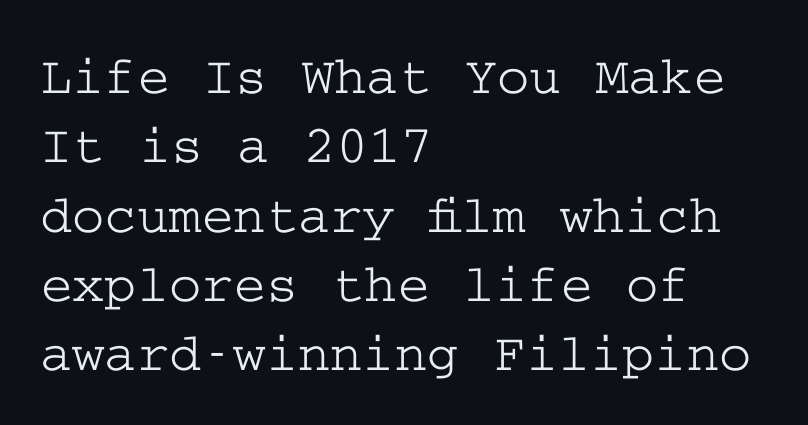
{"serif": "yes", "italic": "no", "width": "wide", "stroke_contrast": "low", "x_height": "medium", "underline": "no", "align": "left", "line_spacing": "normal", "line_spacing_ratio": 1.26, "letter_spacing": "normal", "letter_spacing_em": 0.0, "glyph_px": 55}
